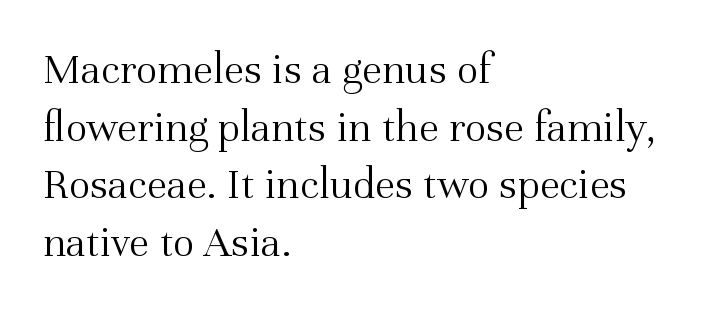
{"serif": "yes", "italic": "no", "bold": "no", "weight": "light", "width": "normal", "stroke_contrast": "medium", "x_height": "medium", "monospaced": "no", "underline": "no", "align": "left", "line_spacing": "normal", "line_spacing_ratio": 1.28, "letter_spacing": "normal", "letter_spacing_em": 0.0, "glyph_px": 45}
